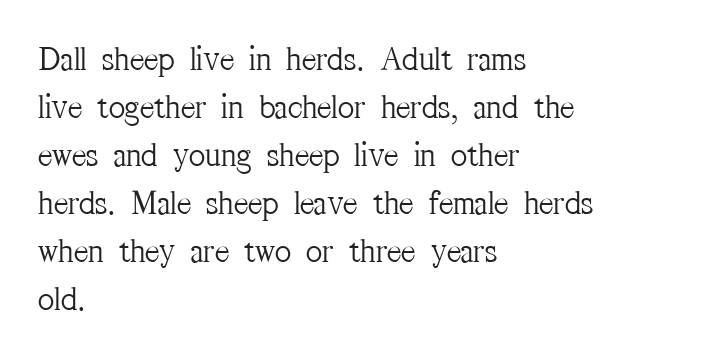
The image shows 35 px light, condensed serif type, upright; set left-aligned, normal line spacing (1.37x), normal letter spacing, not underlined; medium stroke contrast and a medium x-height.
